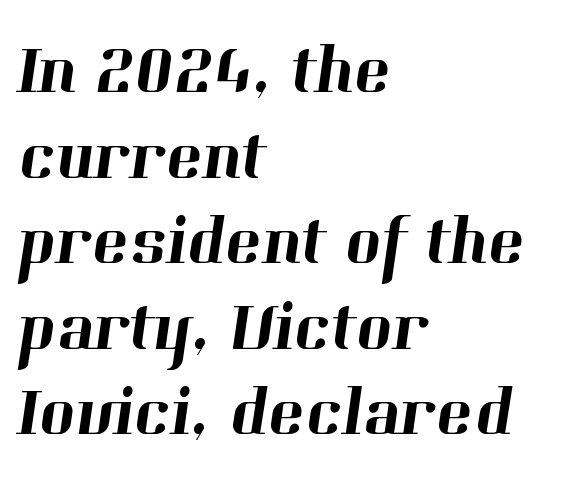
Any mark beneath the type? The region is blank. Is the letter spacing exaggerated? No — it looks like the ordinary default. You can tell from the footed stems that serif type was used. Note the varied advance widths — an 'i' is clearly narrower than an 'm'.
